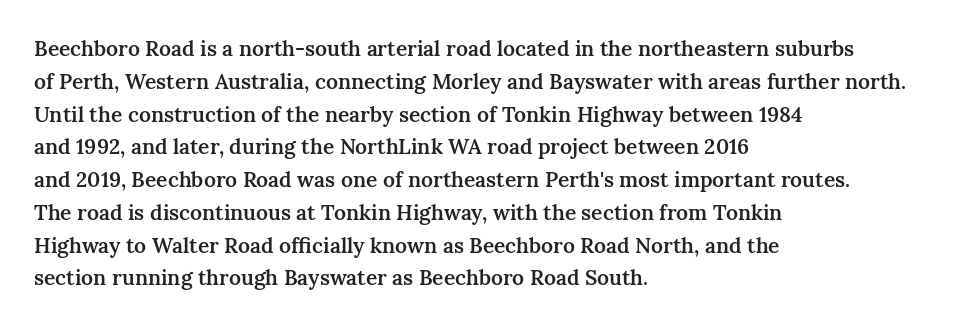
Q: Is the text bold? A: Semi-bold.
Q: Is the text italic (slanted)? A: No, it is upright.
Q: Is the text underlined? A: No.
Q: How is the paragraph aligned? A: Left-aligned.
Q: Is the spacing between letters normal or unusually wide? A: Normal.
Q: Is the spacing between lines tight, normal or loose? A: Normal.
